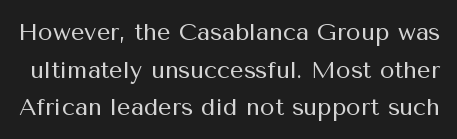
{"italic": "no", "bold": "no", "underline": "no", "line_spacing": "normal", "line_spacing_ratio": 1.57, "letter_spacing": "normal", "letter_spacing_em": 0.0, "glyph_px": 24}
